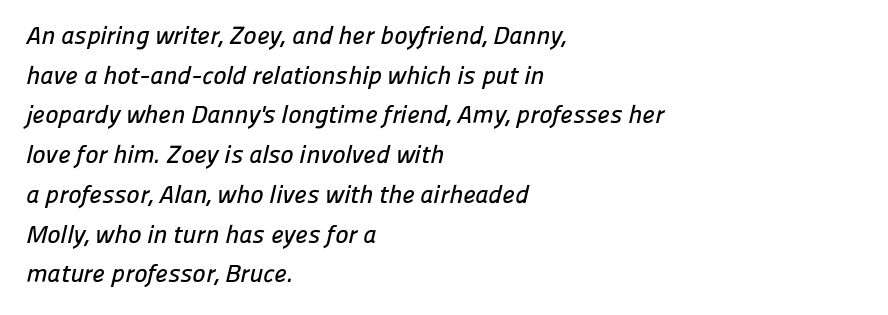
{"underline": "no", "align": "left", "line_spacing": "normal", "line_spacing_ratio": 1.59, "letter_spacing": "normal", "letter_spacing_em": 0.0, "glyph_px": 25}
